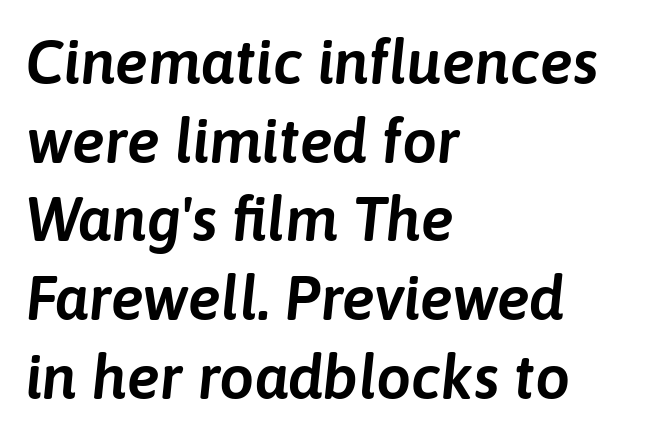
{"italic": "yes", "lean": "right", "slant_degrees": 6, "width": "normal", "stroke_contrast": "low", "x_height": "medium", "monospaced": "no", "underline": "no", "align": "left", "line_spacing": "normal", "line_spacing_ratio": 1.27, "letter_spacing": "normal", "letter_spacing_em": 0.0, "glyph_px": 62}
